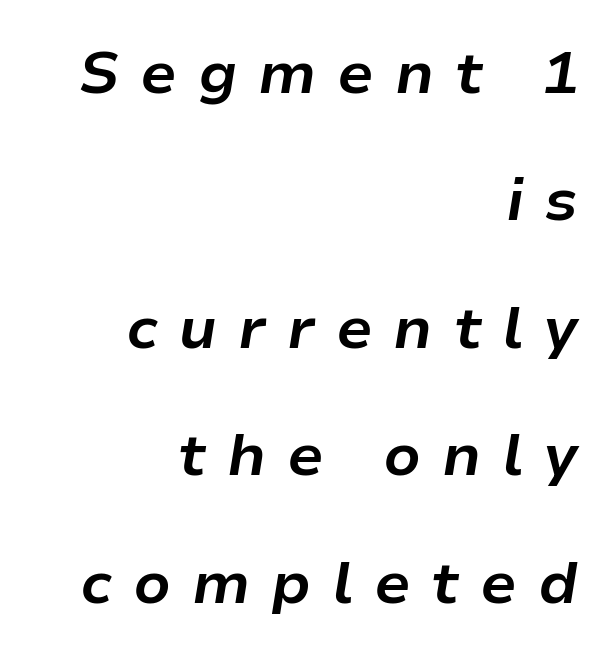
Q: Is the text bold? A: Yes.
Q: Is the text italic (slanted)? A: Yes, it leans right by about 9 degrees.
Q: Is the text underlined? A: No.
Q: How is the paragraph aligned? A: Right-aligned.
Q: Is the spacing between letters normal or unusually wide? A: Unusually wide.
Q: Is the spacing between lines tight, normal or loose? A: Loose.
Q: Width (condensed, normal, or wide)? A: Normal.
Q: Stroke contrast? A: Low.
Q: x-height? A: Medium.
Q: Monospaced? A: No.
